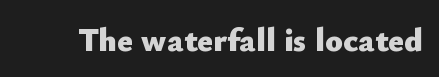
{"serif": "no", "italic": "no", "bold": "yes", "weight": "heavy", "width": "normal", "stroke_contrast": "low", "x_height": "small", "monospaced": "no", "underline": "no", "letter_spacing": "normal", "letter_spacing_em": 0.0, "glyph_px": 33}
